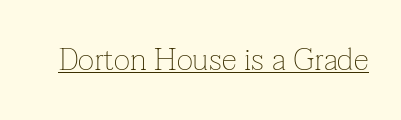
Q: Is the text bold? A: No.
Q: Is the text italic (slanted)? A: No, it is upright.
Q: Is the typeface a serif or a sans-serif typeface? A: Serif.
Q: Is the text underlined? A: Yes.
Q: Is the spacing between letters normal or unusually wide? A: Normal.
Q: Width (condensed, normal, or wide)? A: Normal.
Q: Stroke contrast? A: Low.
Q: x-height? A: Medium.
Q: Monospaced? A: No.
